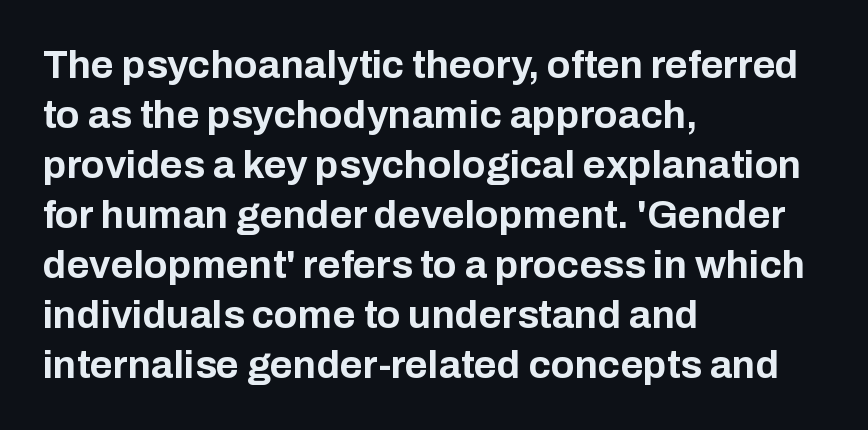
The image shows 39 px bold sans-serif type, upright; set left-aligned, normal line spacing (1.28x), normal letter spacing, not underlined; low stroke contrast and a medium x-height.
